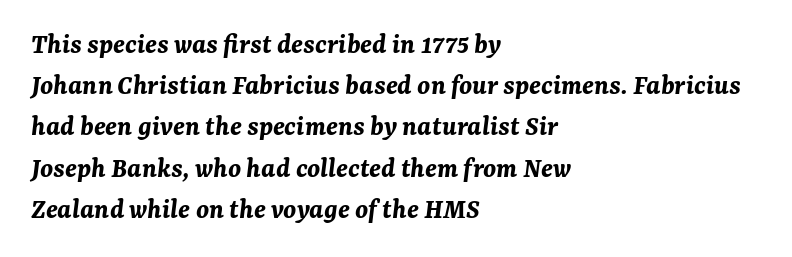
The image shows 29 px bold type, italic (leaning right); set left-aligned, normal line spacing (1.42x), normal letter spacing, not underlined; medium stroke contrast and a medium x-height.
